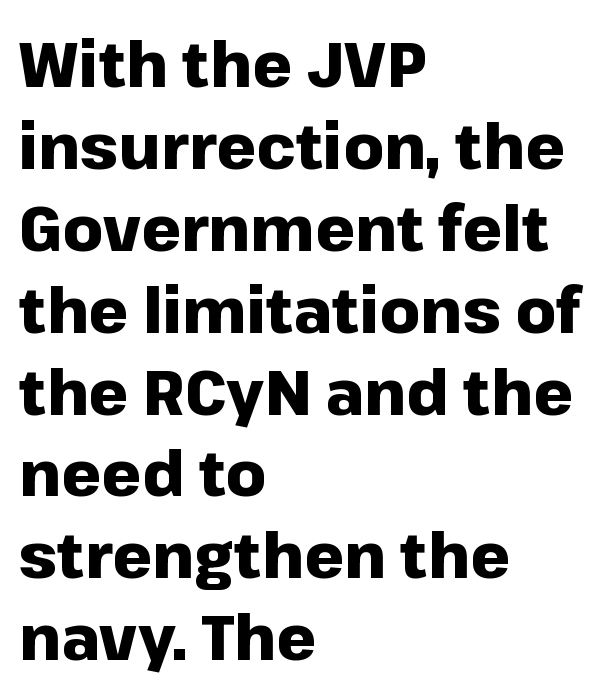
The ragged edge is on the right, which tells us the setting is flush left. Does the weight exceed regular? Yes, all the way to bold. The face used here is proportionally spaced, like ordinary book or web type. Notice how descenders clear the ascenders below comfortably — that's standard leading. Tall strokes in this sample are plumb rather than angled. Has an underline been added? It has not.
